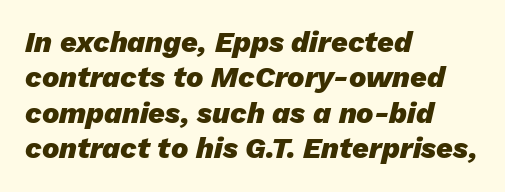
{"italic": "yes", "lean": "right", "slant_degrees": 13, "bold": "yes", "weight": "heavy", "width": "normal", "stroke_contrast": "low", "x_height": "medium", "monospaced": "no", "underline": "no", "align": "left", "line_spacing_ratio": 1.22, "letter_spacing": "normal", "letter_spacing_em": 0.0, "glyph_px": 29}
